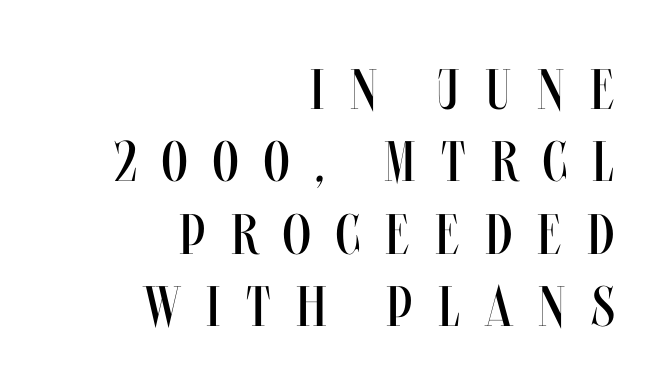
Q: Is the text bold? A: No.
Q: Is the text italic (slanted)? A: No, it is upright.
Q: Is the text underlined? A: No.
Q: How is the paragraph aligned? A: Right-aligned.
Q: Is the spacing between letters normal or unusually wide? A: Unusually wide.
Q: Is the spacing between lines tight, normal or loose? A: Normal.
Q: Width (condensed, normal, or wide)? A: Condensed.
Q: Stroke contrast? A: Medium.
Q: x-height? A: Large.
Q: Monospaced? A: No.
